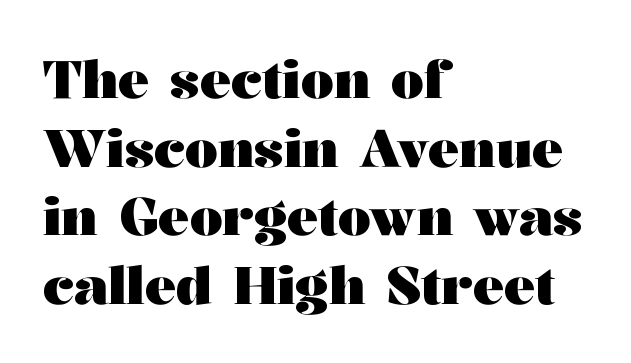
{"serif": "yes", "italic": "no", "bold": "yes", "weight": "heavy", "width": "wide", "stroke_contrast": "medium", "x_height": "medium", "monospaced": "no", "underline": "no", "align": "left", "line_spacing": "normal", "line_spacing_ratio": 1.32, "letter_spacing": "normal", "letter_spacing_em": 0.0, "glyph_px": 52}
